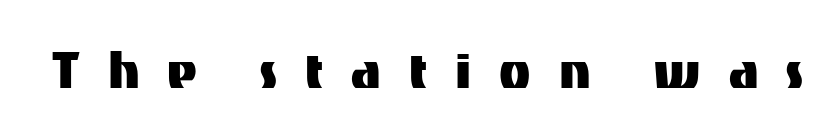
Q: Is the text italic (slanted)? A: No, it is upright.
Q: Is the typeface a serif or a sans-serif typeface? A: Sans-serif.
Q: Is the text underlined? A: No.
Q: Is the spacing between letters normal or unusually wide? A: Unusually wide.
Q: Width (condensed, normal, or wide)? A: Normal.
Q: Stroke contrast? A: Medium.
Q: x-height? A: Medium.
Q: Monospaced? A: No.
